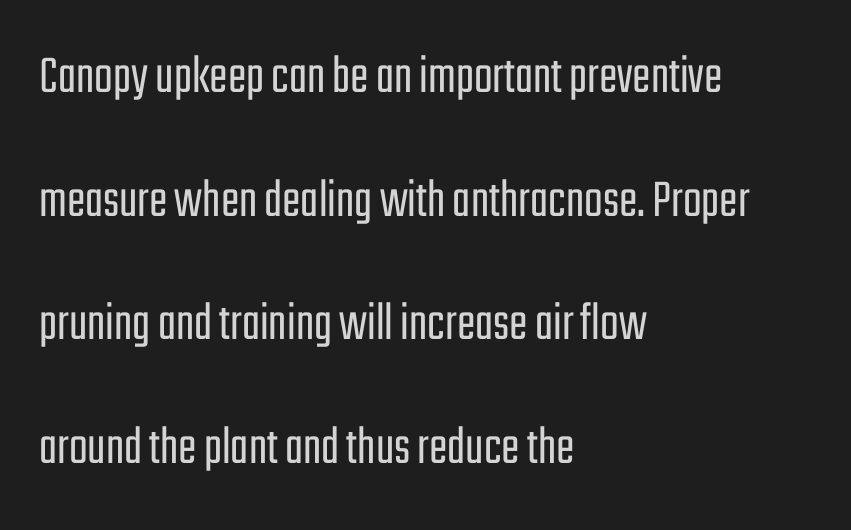
The image shows 55 px light, condensed sans-serif type, upright; set left-aligned, loose line spacing (2.25x), normal letter spacing, not underlined; low stroke contrast and a medium x-height.
